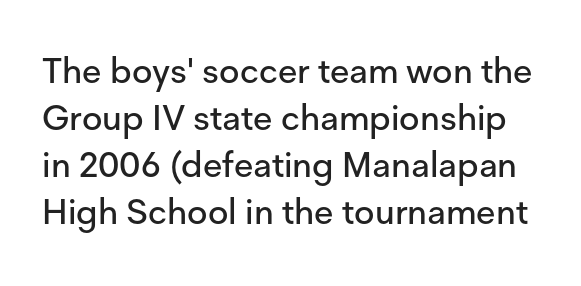
{"serif": "no", "italic": "no", "width": "normal", "stroke_contrast": "low", "x_height": "medium", "monospaced": "no", "underline": "no", "line_spacing": "normal", "line_spacing_ratio": 1.34, "letter_spacing": "normal", "letter_spacing_em": 0.0, "glyph_px": 35}
